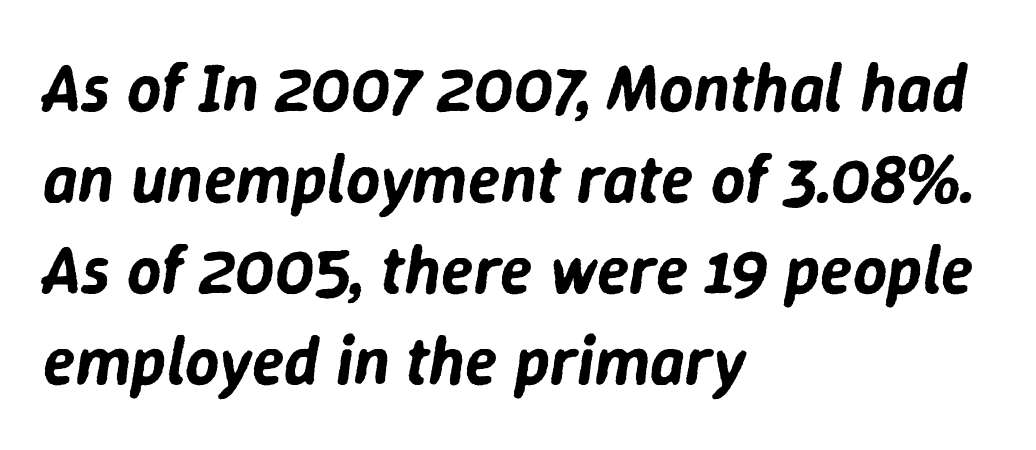
Regarding leading, the lines here are spaced in the standard way. The rendering applies a slant to the glyphs. Each row of text sits above clean, open space. Nothing unusual about the tracking: characters are spaced as the font intends.
